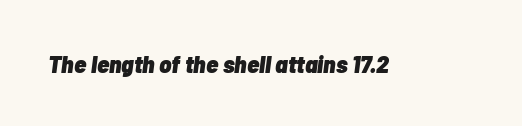
{"italic": "yes", "lean": "right", "slant_degrees": 7, "bold": "yes", "underline": "no", "letter_spacing": "normal", "letter_spacing_em": 0.0, "glyph_px": 25}
